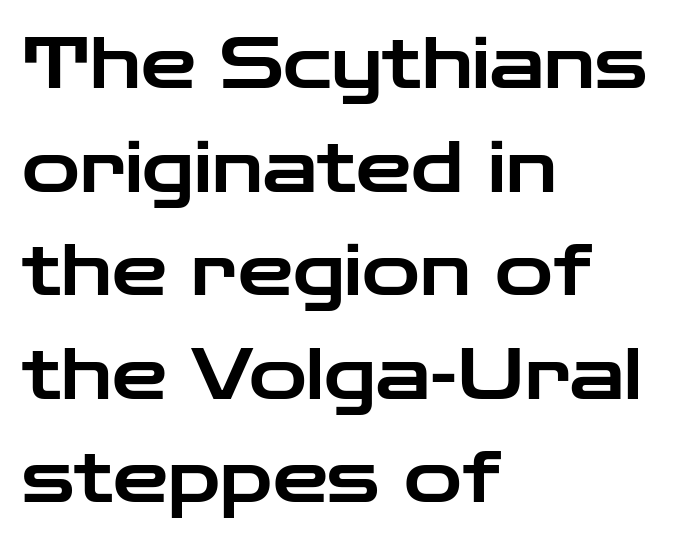
{"serif": "no", "italic": "no", "width": "wide", "stroke_contrast": "low", "x_height": "medium", "monospaced": "no", "underline": "no", "align": "left", "line_spacing": "normal", "line_spacing_ratio": 1.48, "letter_spacing": "normal", "letter_spacing_em": 0.0, "glyph_px": 70}
